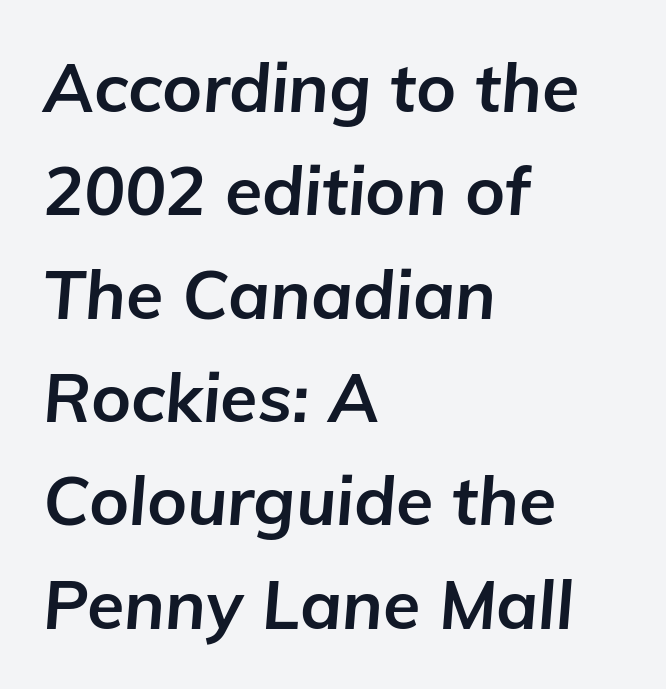
You could not count columns in this text — the font is proportionally spaced. The text carries the slant typical of an italic or oblique font. The passage shown is not underscored anywhere. Words appear dense and cohesive because spacing is normal.
